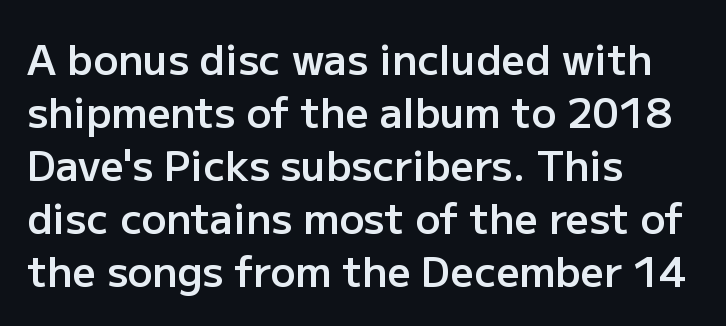
Proportional: the letters do not fall into vertical columns. The designer left line spacing at the default. The rendering keeps characters at their native spacing. A classic flush-left, rag-right setting is used for this passage.
